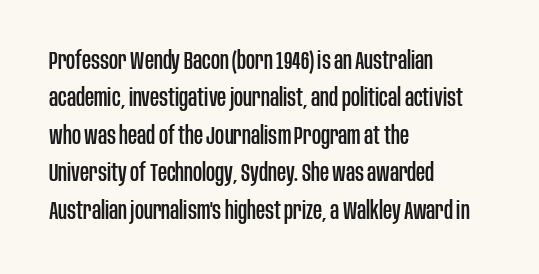
{"italic": "no", "underline": "no", "align": "left", "line_spacing": "normal", "line_spacing_ratio": 1.5, "letter_spacing": "normal", "letter_spacing_em": 0.0, "glyph_px": 25}
